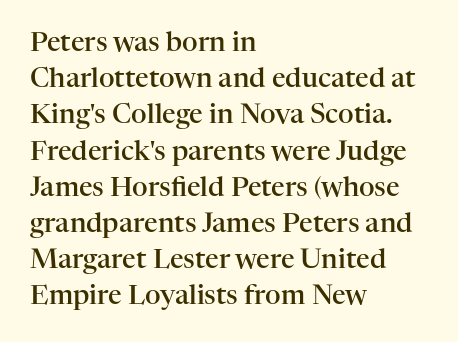
Q: Is the text bold? A: Semi-bold.
Q: Is the text italic (slanted)? A: No, it is upright.
Q: Is the text underlined? A: No.
Q: How is the paragraph aligned? A: Left-aligned.
Q: Is the spacing between letters normal or unusually wide? A: Normal.
Q: Is the spacing between lines tight, normal or loose? A: Normal.
